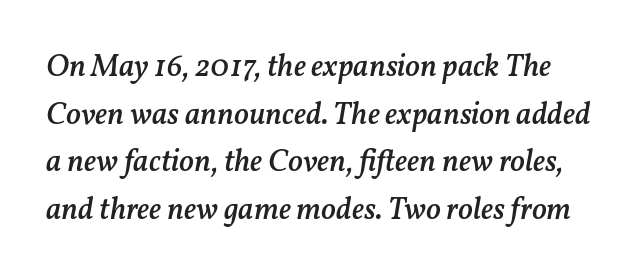
The image shows 31 px semibold type, italic (leaning right); set normal line spacing (1.54x), normal letter spacing, not underlined; medium stroke contrast and a medium x-height.
